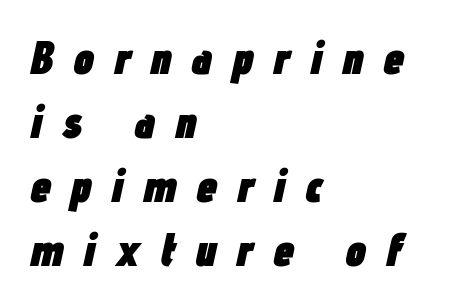
{"italic": "yes", "lean": "right", "slant_degrees": 12, "bold": "yes", "weight": "heavy", "width": "condensed", "stroke_contrast": "low", "x_height": "medium", "monospaced": "no", "underline": "no", "align": "left", "line_spacing": "normal", "line_spacing_ratio": 1.36, "letter_spacing": "wide", "letter_spacing_em": 0.41, "glyph_px": 47}
